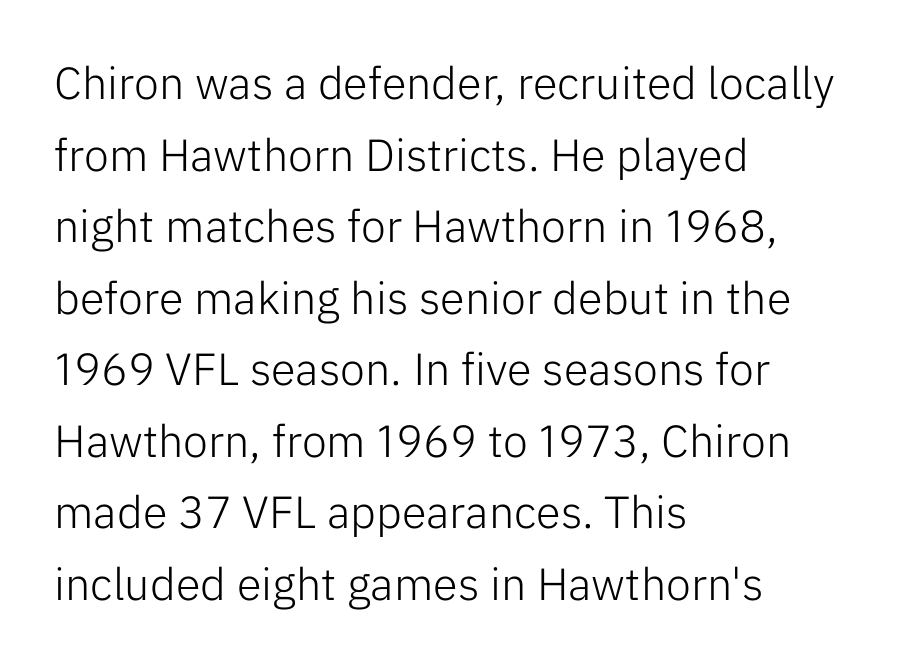
{"serif": "no", "italic": "no", "bold": "no", "weight": "light", "width": "normal", "stroke_contrast": "low", "x_height": "medium", "monospaced": "no", "underline": "no", "align": "left", "line_spacing": "normal", "line_spacing_ratio": 1.59, "letter_spacing": "normal", "letter_spacing_em": 0.0, "glyph_px": 45}
